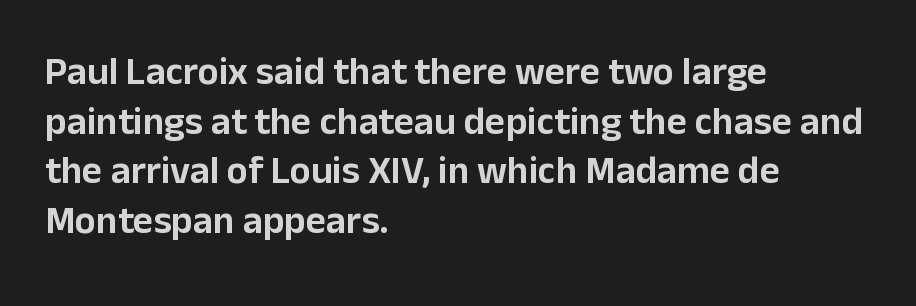
Lines of text with bare space underneath. A roman cut, with each character standing at attention. This block has exactly the height ordinary leading produces. The compositor pushed each line to the left boundary. Default kerning and tracking; the words read as compact shapes.
